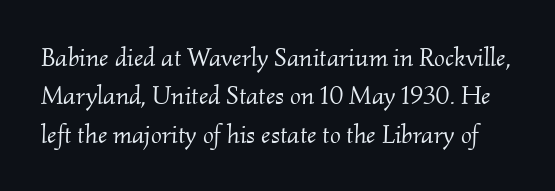
Q: Is the text bold? A: No.
Q: Is the text italic (slanted)? A: Yes, it leans right by about 2 degrees.
Q: Is the text underlined? A: No.
Q: Is the spacing between letters normal or unusually wide? A: Normal.
Q: Is the spacing between lines tight, normal or loose? A: Normal.
